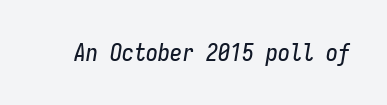
Q: Is the text italic (slanted)? A: Yes, it leans right by about 9 degrees.
Q: Is the text underlined? A: No.
Q: Is the spacing between letters normal or unusually wide? A: Normal.
